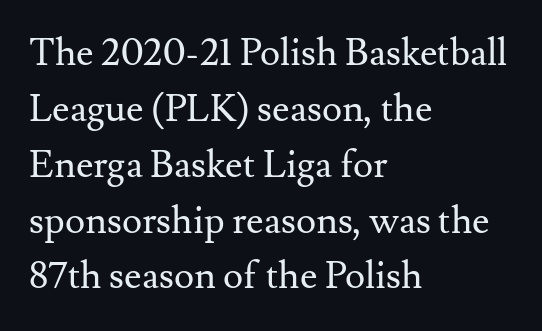
The image shows 38 px regular-weight serif type, upright; set left-aligned, normal line spacing (1.47x), normal letter spacing, not underlined; medium stroke contrast and a small x-height.
